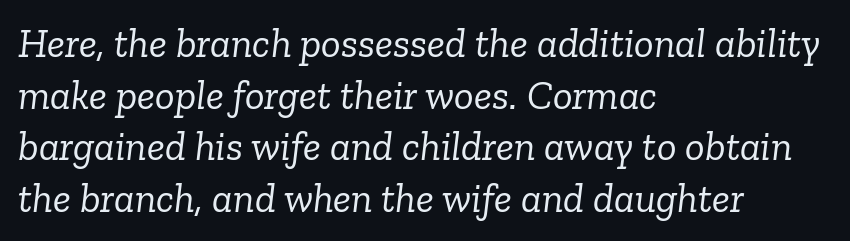
The image shows 41 px light serif type, italic (leaning right); set left-aligned, normal line spacing (1.26x), normal letter spacing, not underlined; low stroke contrast and a medium x-height.
